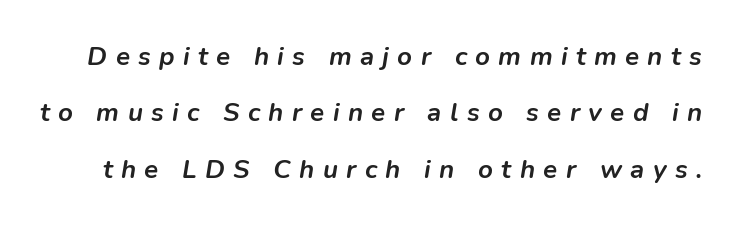
Each new line begins a long way beneath the previous one. Notice how thick the strokes are: this is what a full bold looks like. The horizontal fit of the characters is loose and conspicuously gappy. Every character sits at an angle, as italics do. No word sits above an underline.
